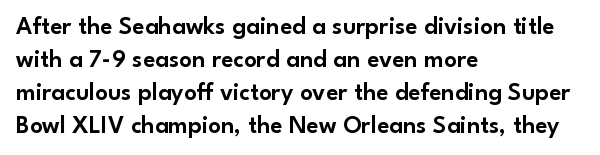
Every row of glyphs begins at an identical x-position on the left. Words appear dense and cohesive because spacing is normal. Unlike italic type, these characters show no tilt at all. Vertical spacing — default. Check under the words: just untouched page.
